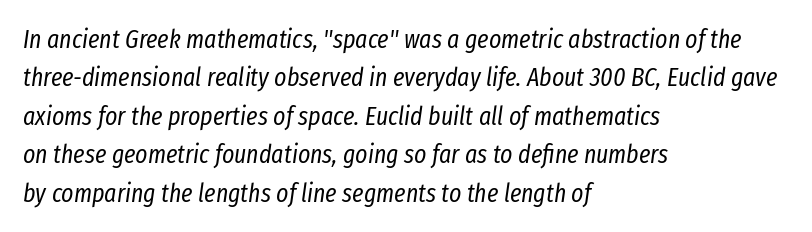
Q: Is the text bold? A: No.
Q: Is the text italic (slanted)? A: Yes, it leans right by about 8 degrees.
Q: Is the text underlined? A: No.
Q: How is the paragraph aligned? A: Left-aligned.
Q: Is the spacing between letters normal or unusually wide? A: Normal.
Q: Is the spacing between lines tight, normal or loose? A: Normal.
